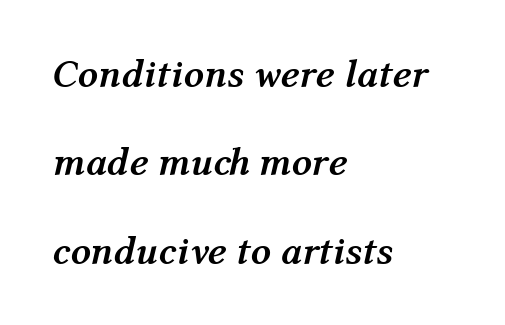
Q: Is the text bold? A: Yes.
Q: Is the text italic (slanted)? A: Yes, it leans right by about 12 degrees.
Q: Is the text underlined? A: No.
Q: How is the paragraph aligned? A: Left-aligned.
Q: Is the spacing between letters normal or unusually wide? A: Normal.
Q: Is the spacing between lines tight, normal or loose? A: Loose.
Q: Width (condensed, normal, or wide)? A: Normal.
Q: Stroke contrast? A: Medium.
Q: x-height? A: Medium.
Q: Monospaced? A: No.
